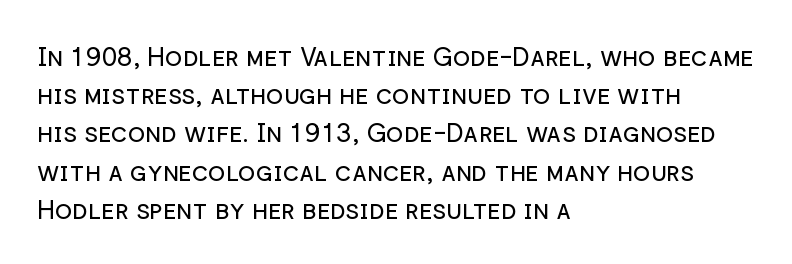
Q: Is the text bold? A: No.
Q: Is the text italic (slanted)? A: No, it is upright.
Q: Is the text underlined? A: No.
Q: How is the paragraph aligned? A: Left-aligned.
Q: Is the spacing between letters normal or unusually wide? A: Normal.
Q: Is the spacing between lines tight, normal or loose? A: Normal.
